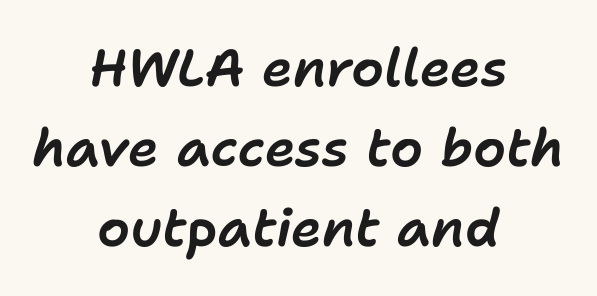
Note the varied advance widths — an 'i' is clearly narrower than an 'm'. These lines keep a tight, regular rhythm from letter to letter. Lines of text with bare space underneath. Short and long lines alike share a common midpoint. Leading matches the norm, producing a regular column. These lines were composed using italics.
